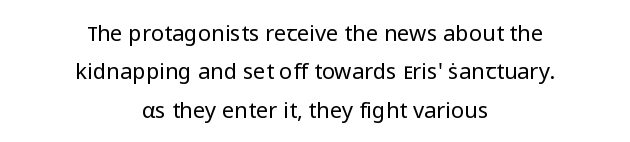
{"italic": "no", "bold": "no", "underline": "no", "align": "center", "line_spacing_ratio": 1.74, "letter_spacing": "normal", "letter_spacing_em": 0.0, "glyph_px": 22}
